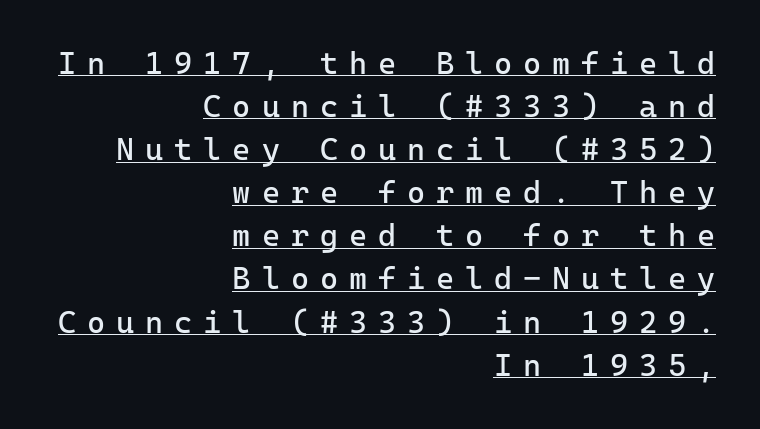
{"serif": "no", "italic": "no", "bold": "no", "weight": "regular", "width": "normal", "stroke_contrast": "low", "x_height": "medium", "monospaced": "yes", "underline": "yes", "align": "right", "line_spacing": "normal", "line_spacing_ratio": 1.39, "letter_spacing": "wide", "letter_spacing_em": 0.35, "glyph_px": 31}
